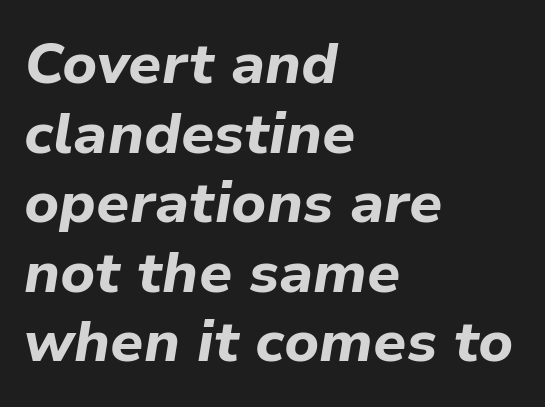
Each row of text sits above clean, open space. Slanted lettering throughout. The horizontal fit of the characters is conventional and even. Each letter keeps its own natural width here, so spacing adapts to shape. Each line starts at the same left margin while the right side varies. Summary of weight: heavy, a full bold.
